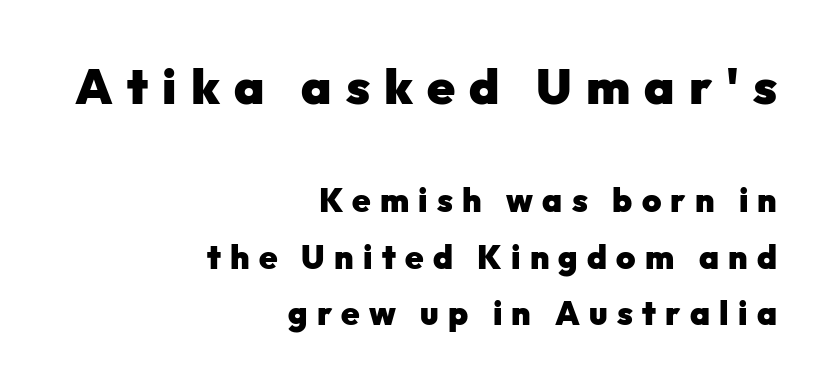
Q: Is the text bold? A: Yes.
Q: Is the text italic (slanted)? A: No, it is upright.
Q: Is the typeface a serif or a sans-serif typeface? A: Sans-serif.
Q: Is the text underlined? A: No.
Q: How is the paragraph aligned? A: Right-aligned.
Q: Is the spacing between letters normal or unusually wide? A: Unusually wide.
Q: Which block of text is set in a larger size, the first (top) or the second (bottom)? A: The first (top) one.
Q: Width (condensed, normal, or wide)? A: Normal.
Q: Stroke contrast? A: Low.
Q: x-height? A: Medium.
Q: Monospaced? A: No.
